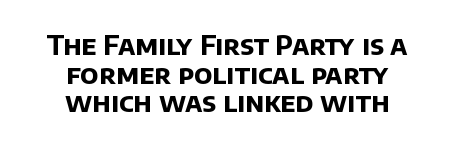
{"bold": "yes", "underline": "no", "align": "center", "line_spacing": "tight", "line_spacing_ratio": 1.06, "letter_spacing": "normal", "letter_spacing_em": 0.0, "glyph_px": 27}
